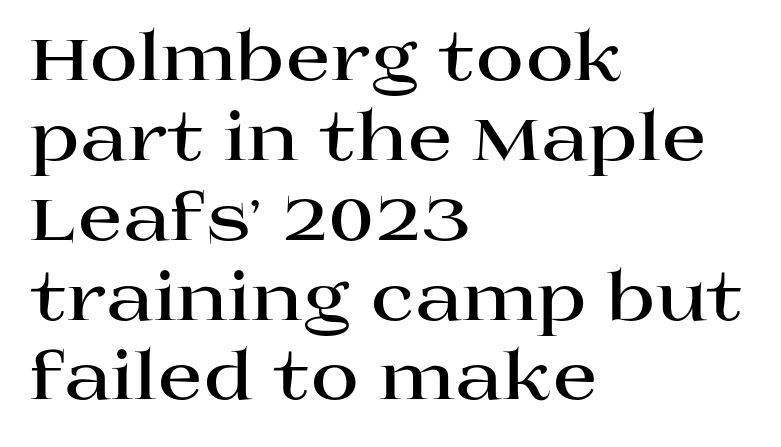
Q: Is the text bold? A: Yes.
Q: Is the text italic (slanted)? A: No, it is upright.
Q: Is the typeface a serif or a sans-serif typeface? A: Serif.
Q: Is the text underlined? A: No.
Q: How is the paragraph aligned? A: Left-aligned.
Q: Is the spacing between letters normal or unusually wide? A: Normal.
Q: Width (condensed, normal, or wide)? A: Wide.
Q: Stroke contrast? A: High.
Q: x-height? A: Large.
Q: Monospaced? A: No.
